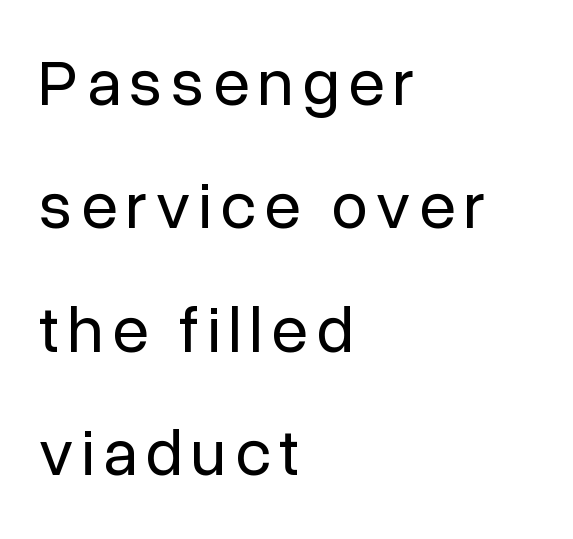
The image shows 66 px regular-weight sans-serif type, upright; set left-aligned, line spacing 1.87x, not underlined; low stroke contrast and a medium x-height.
